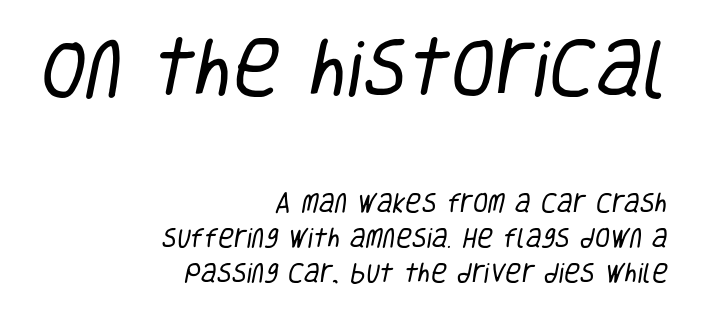
{"serif": "no", "bold": "no", "weight": "regular", "width": "condensed", "stroke_contrast": "low", "x_height": "large", "monospaced": "no", "underline": "no", "align": "right", "line_spacing": "normal", "line_spacing_ratio": 1.61, "letter_spacing": "normal", "letter_spacing_em": 0.0, "larger_block": "first", "size_ratio": 2.95, "glyph_px": 65}
